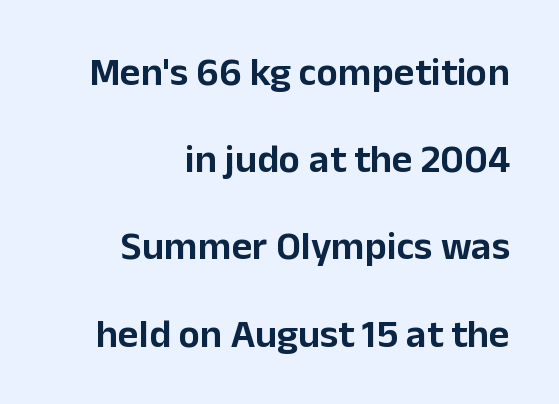
The image shows 40 px sans-serif type, upright; set right-aligned, loose line spacing (2.18x), normal letter spacing, not underlined; low stroke contrast and a medium x-height.
